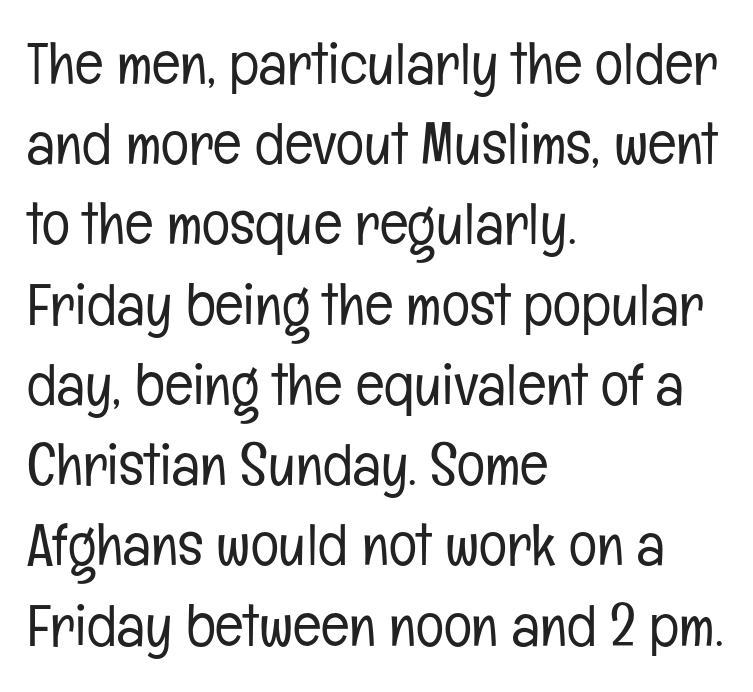
The image shows 59 px light, condensed sans-serif type, upright; set left-aligned, normal line spacing (1.36x), normal letter spacing, not underlined; low stroke contrast and a medium x-height.
